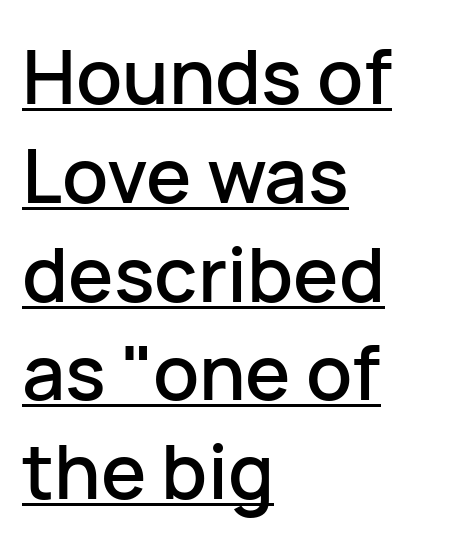
The image shows 76 px sans-serif type, upright; set left-aligned, normal line spacing (1.3x), normal letter spacing, underlined; low stroke contrast and a medium x-height.
